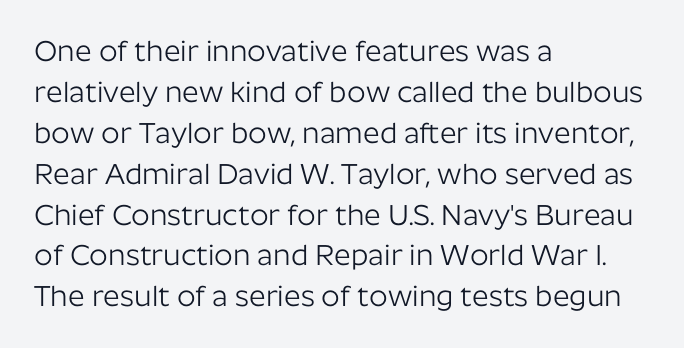
{"serif": "no", "italic": "no", "bold": "no", "weight": "light", "width": "normal", "stroke_contrast": "low", "x_height": "medium", "monospaced": "no", "underline": "no", "align": "left", "line_spacing": "normal", "line_spacing_ratio": 1.41, "letter_spacing": "normal", "letter_spacing_em": 0.0, "glyph_px": 29}
